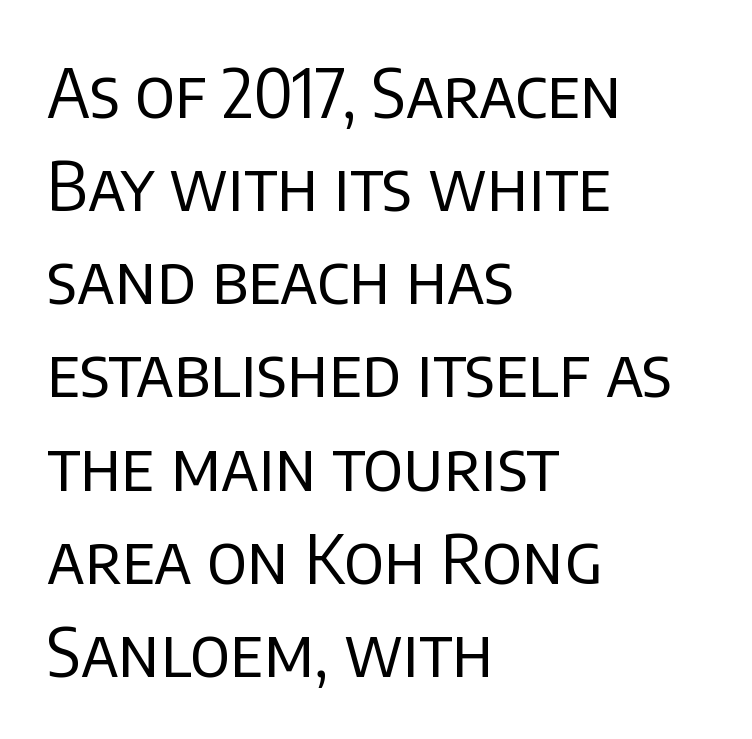
Q: Is the text bold? A: No.
Q: Is the text italic (slanted)? A: No, it is upright.
Q: Is the typeface a serif or a sans-serif typeface? A: Sans-serif.
Q: Is the text underlined? A: No.
Q: How is the paragraph aligned? A: Left-aligned.
Q: Is the spacing between letters normal or unusually wide? A: Normal.
Q: Is the spacing between lines tight, normal or loose? A: Normal.
Q: Width (condensed, normal, or wide)? A: Normal.
Q: Stroke contrast? A: Low.
Q: x-height? A: Large.
Q: Monospaced? A: No.
